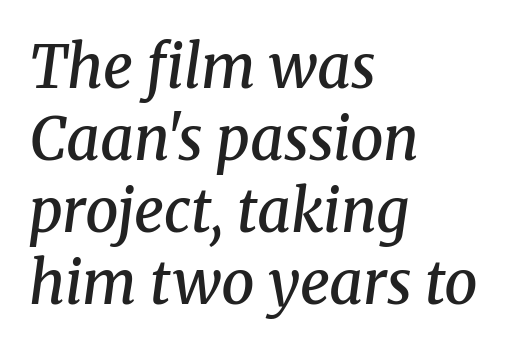
The gap between lines stays unmarked. Compared with a centered layout, this one pins lines to the left instead. There is no visible air inserted between adjacent glyphs. The typesetting leans somewhat heavy: a semibold. Letterform terminals end in serifs throughout the passage. Here the designer chose a conventional face with non-uniform glyph widths.
